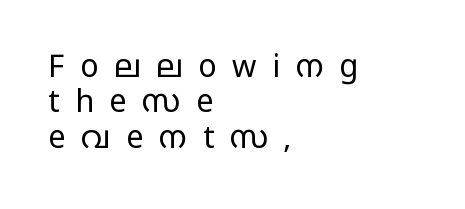
{"serif": "no", "italic": "no", "bold": "no", "weight": "light", "width": "wide", "stroke_contrast": "low", "x_height": "medium", "monospaced": "no", "underline": "no", "align": "left", "line_spacing": "tight", "line_spacing_ratio": 1.14, "letter_spacing": "wide", "letter_spacing_em": 0.5, "glyph_px": 31}
